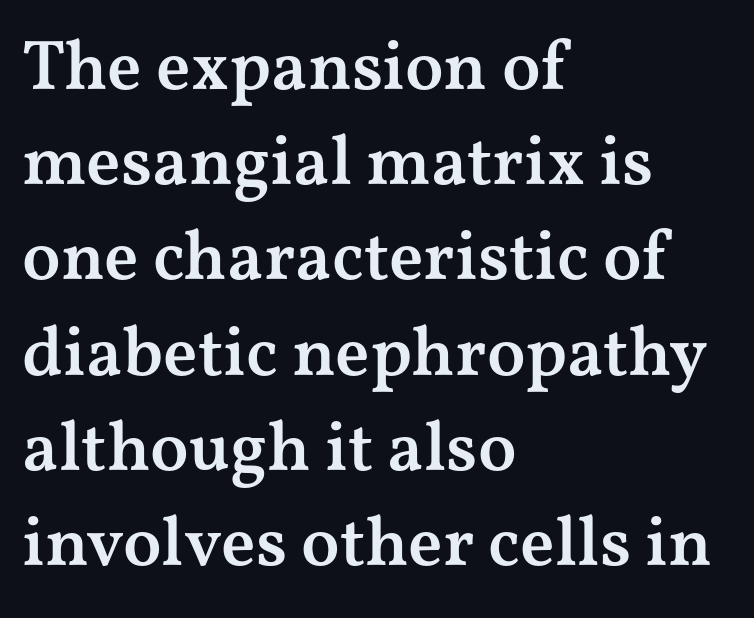
In terms of letterspacing, this is plain default setting. Ordinary non-slanted type is in use. The lines sit at an ordinary, default distance from one another. Letterform terminals end in serifs throughout the passage.
